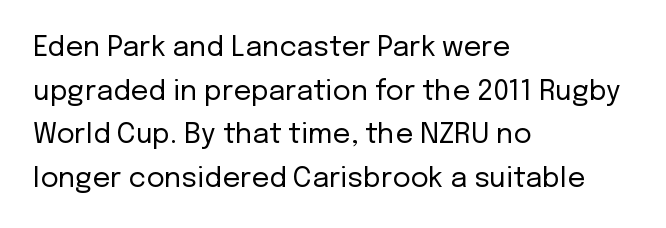
Q: Is the text bold? A: No.
Q: Is the text italic (slanted)? A: No, it is upright.
Q: Is the typeface a serif or a sans-serif typeface? A: Sans-serif.
Q: Is the text underlined? A: No.
Q: How is the paragraph aligned? A: Left-aligned.
Q: Is the spacing between letters normal or unusually wide? A: Normal.
Q: Is the spacing between lines tight, normal or loose? A: Normal.
Q: Width (condensed, normal, or wide)? A: Normal.
Q: Stroke contrast? A: Low.
Q: x-height? A: Medium.
Q: Monospaced? A: No.
